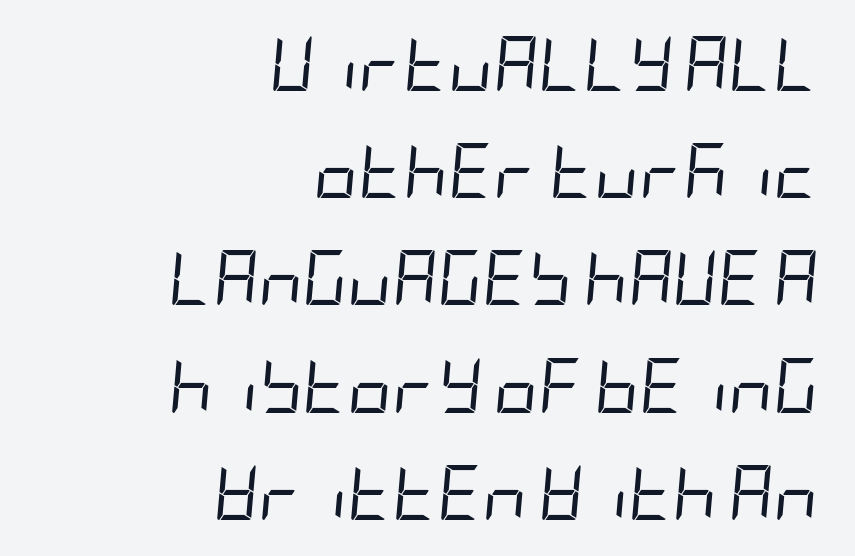
Q: Is the text bold? A: No.
Q: Is the text italic (slanted)? A: Yes, it leans right by about 5 degrees.
Q: Is the text underlined? A: No.
Q: How is the paragraph aligned? A: Right-aligned.
Q: Is the spacing between letters normal or unusually wide? A: Normal.
Q: Is the spacing between lines tight, normal or loose? A: Loose.
Q: Width (condensed, normal, or wide)? A: Condensed.
Q: Stroke contrast? A: Low.
Q: x-height? A: Large.
